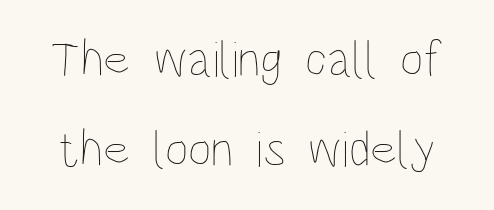
Q: Is the text bold? A: No.
Q: Is the text italic (slanted)? A: No, it is upright.
Q: Is the text underlined? A: No.
Q: Is the spacing between letters normal or unusually wide? A: Normal.
Q: Width (condensed, normal, or wide)? A: Condensed.
Q: Stroke contrast? A: Low.
Q: x-height? A: Large.
Q: Monospaced? A: No.
